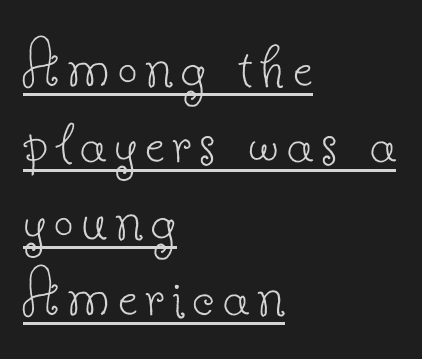
Q: Is the text bold? A: No.
Q: Is the text italic (slanted)? A: No, it is upright.
Q: Is the typeface a serif or a sans-serif typeface? A: Serif.
Q: Is the text underlined? A: Yes.
Q: How is the paragraph aligned? A: Left-aligned.
Q: Is the spacing between lines tight, normal or loose? A: Tight.
Q: Width (condensed, normal, or wide)? A: Normal.
Q: Stroke contrast? A: Low.
Q: x-height? A: Small.
Q: Monospaced? A: No.
